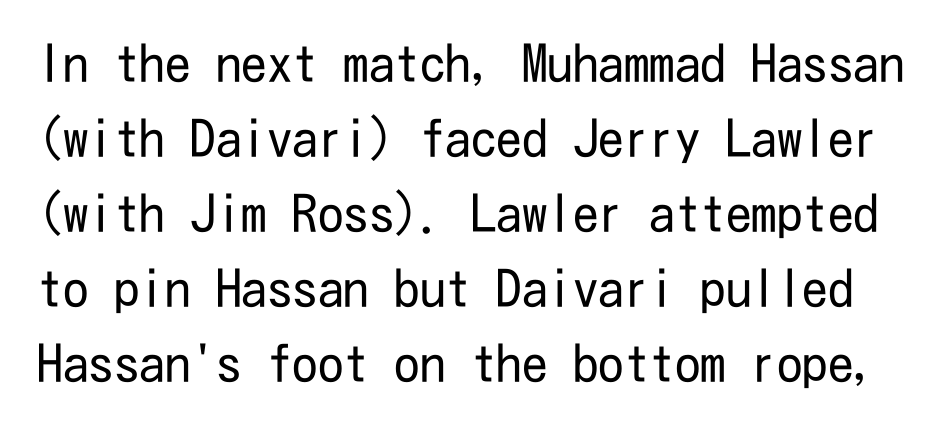
{"serif": "no", "italic": "no", "bold": "no", "weight": "regular", "width": "condensed", "stroke_contrast": "low", "x_height": "medium", "underline": "no", "line_spacing": "normal", "line_spacing_ratio": 1.47, "letter_spacing": "normal", "letter_spacing_em": 0.0, "glyph_px": 51}
